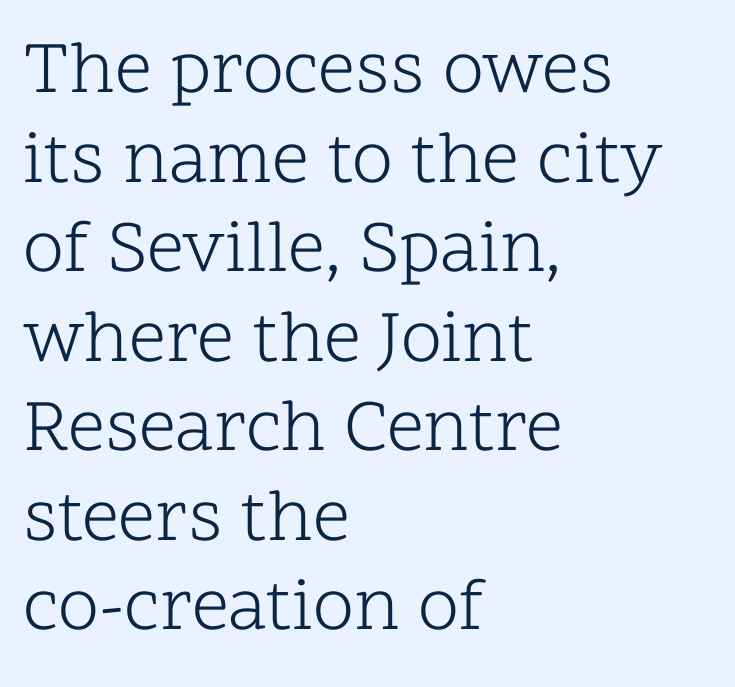
Stroke thickness stays within the range of a standard reading face or lighter. A typesetter would call this zero additional tracking. Here the designer chose a conventional face with non-uniform glyph widths. You can tell from the footed stems that serif type was used. The compositor pushed each line to the left boundary.
